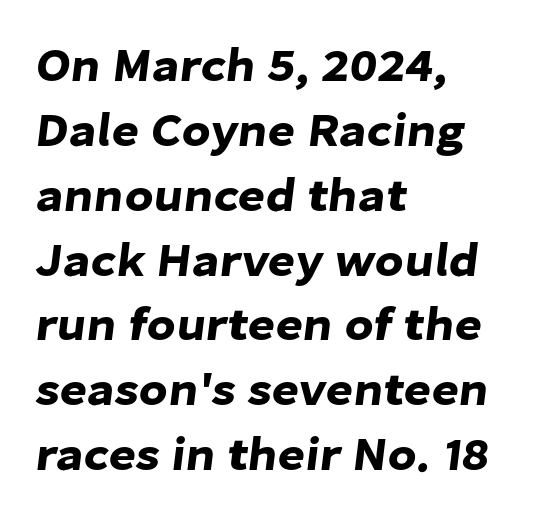
The image shows 47 px sans-serif type; set left-aligned, normal line spacing (1.38x), normal letter spacing, not underlined; low stroke contrast and a medium x-height.
